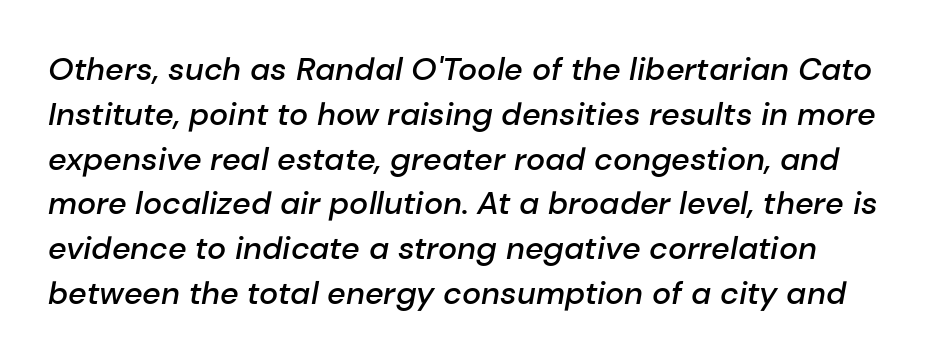
Spacing between characters is what you'd get straight out of the box. What weight is shown? A semibold, between regular and bold. Rendered with sloped, italic letterforms. The letters advance in unequal steps, a hallmark of proportional type. Reading down the column, the eye jumps a familiar distance to each next line.
